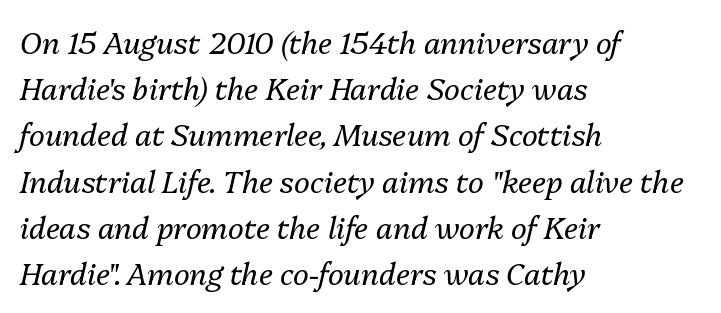
{"italic": "yes", "lean": "right", "slant_degrees": 13, "bold": "no", "weight": "regular", "width": "normal", "stroke_contrast": "medium", "x_height": "medium", "monospaced": "no", "underline": "no", "align": "left", "line_spacing": "normal", "line_spacing_ratio": 1.54, "letter_spacing": "normal", "letter_spacing_em": 0.0, "glyph_px": 30}
